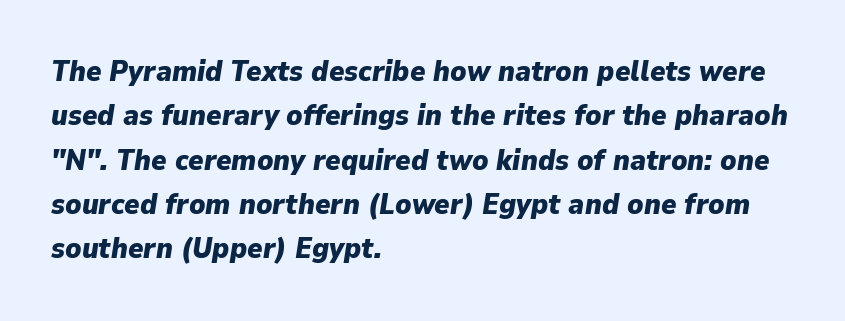
Looking at the ascenders, they clearly lean. Short note: letters normally spaced. Descenders hang freely into open space. Is this a fixed-width face? No — the glyphs have proportional, varying widths. These lines carry a lot of weight — the face is fully bold.
